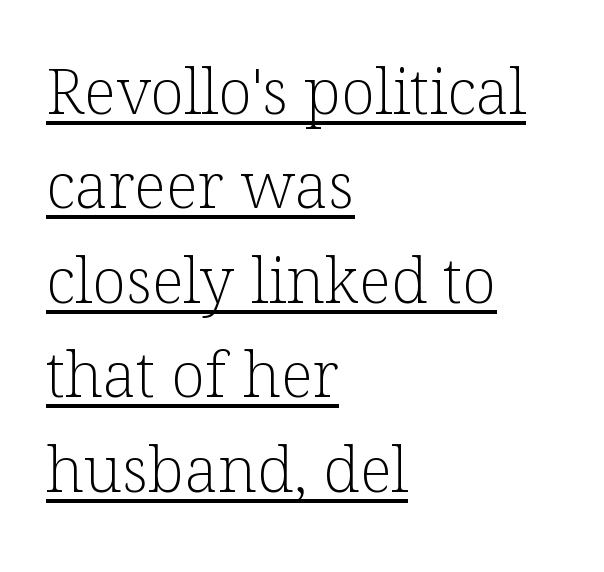
The face used here is rendered with its standard letterfit. These glyphs show unthickened strokes, regular width or finer. Notice how the passage keeps a crisp vertical edge on the left only. The lines sit at an ordinary, default distance from one another. The rendering uses natural spacing where letterforms have individual widths. Posture: vertical.
